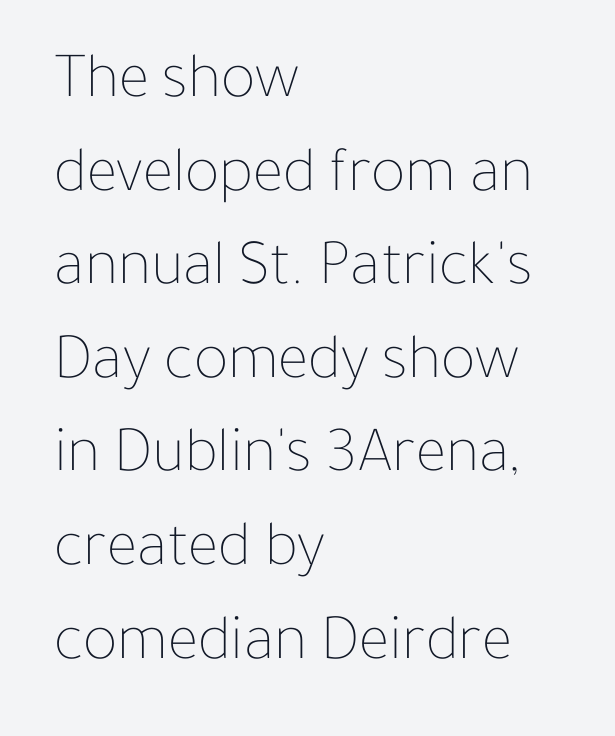
Q: Is the text bold? A: No.
Q: Is the text italic (slanted)? A: No, it is upright.
Q: Is the text underlined? A: No.
Q: How is the paragraph aligned? A: Left-aligned.
Q: Is the spacing between letters normal or unusually wide? A: Normal.
Q: Is the spacing between lines tight, normal or loose? A: Normal.
Q: Width (condensed, normal, or wide)? A: Normal.
Q: Stroke contrast? A: Low.
Q: x-height? A: Medium.
Q: Monospaced? A: No.
